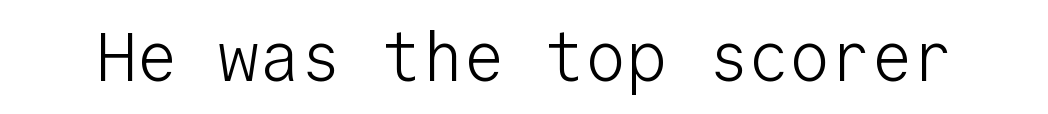
You could count columns in this text — the font is strictly monospaced. The specimen omits any rule beneath the text block's lines. In terms of letterform style, serifs are entirely absent. Weight: regular or lighter. This sample uses an upright cut, with every glyph sitting square on the baseline. Nobody touched the tracking dial on this one.
